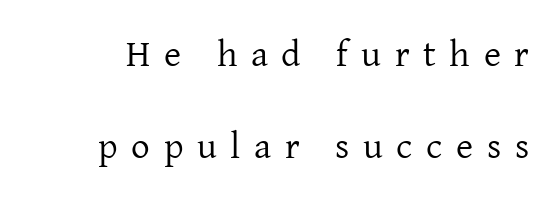
Bold? No — there's no thickening of the strokes. Glance below the letters and you will spot only blank space. Style check: upright. Reading down the column, the eye jumps a long way to each next line. These lines are rendered in a variable-pitch font.
